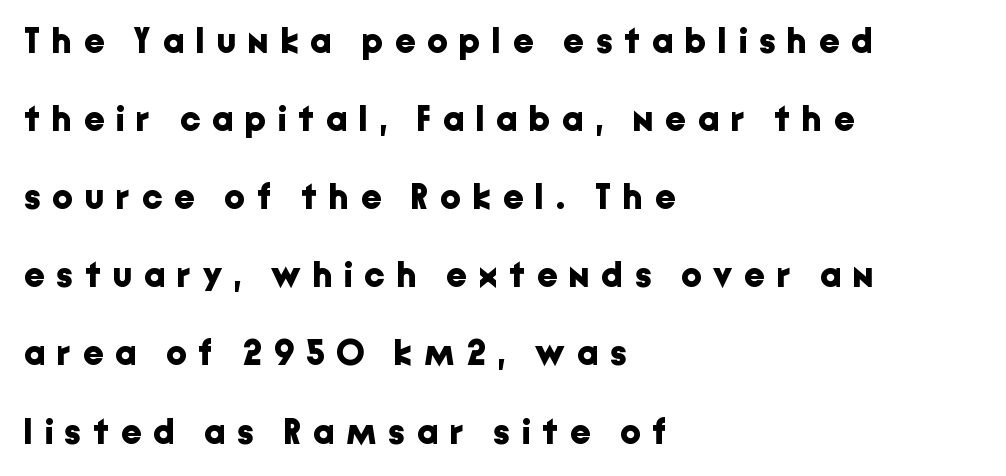
The type family on display is of the sans-serif kind. Is this a fixed-width face? No — the glyphs have proportional, varying widths. Horizontal bands of white between lines are thick stripes. In CSS terms this would be text-align: left.
